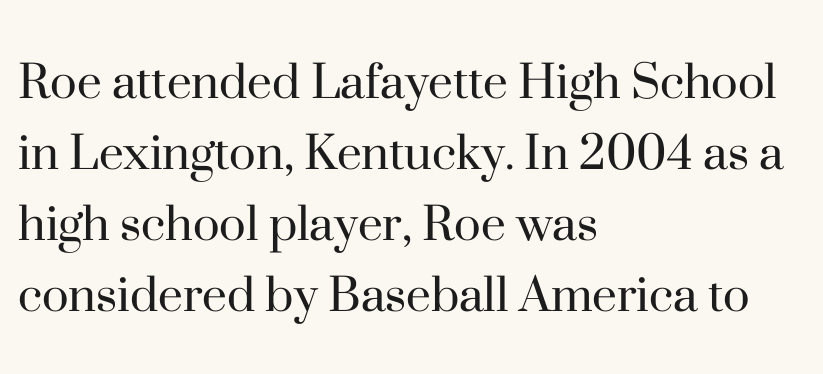
Underlining? Definitely not there. Spacing verdict: proportional, widths tailored to each character. Is the stroke heavy? The answer is a plain regular-or-lighter. The space between consecutive lines is moderate.
